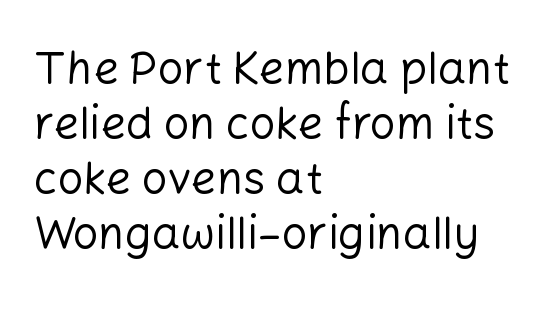
Style check: upright. These lines are rendered in a variable-pitch font. Does extra space separate the letters? No, they use regular spacing. All the whitespace from short lines collects on the right.
